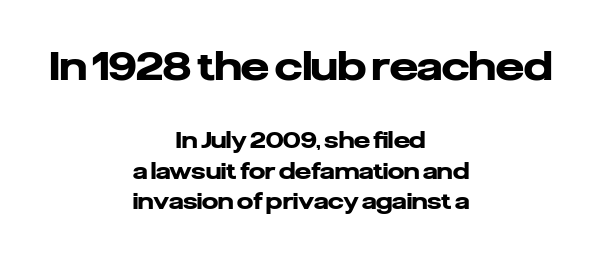
Q: Is the text bold? A: Yes.
Q: Is the text italic (slanted)? A: No, it is upright.
Q: Is the typeface a serif or a sans-serif typeface? A: Sans-serif.
Q: Is the text underlined? A: No.
Q: How is the paragraph aligned? A: Centered.
Q: Is the spacing between letters normal or unusually wide? A: Normal.
Q: Is the spacing between lines tight, normal or loose? A: Normal.
Q: Which block of text is set in a larger size, the first (top) or the second (bottom)? A: The first (top) one.
Q: Width (condensed, normal, or wide)? A: Normal.
Q: Stroke contrast? A: Low.
Q: x-height? A: Medium.
Q: Monospaced? A: No.
